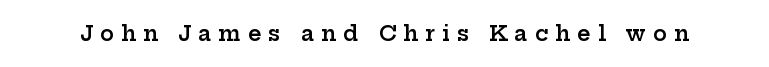
{"italic": "no", "bold": "semi", "underline": "no", "letter_spacing": "wide", "letter_spacing_em": 0.33, "glyph_px": 21}
